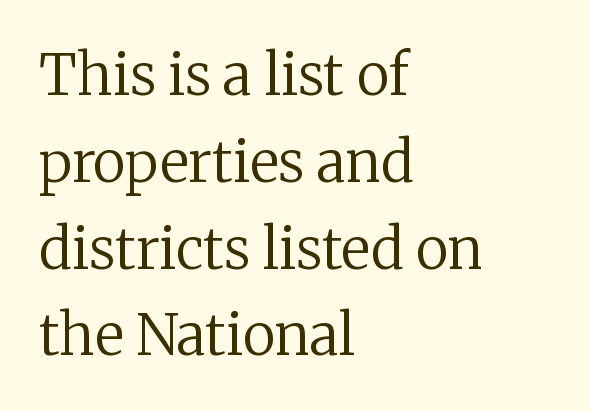
The image shows 56 px regular-weight serif type, upright; set left-aligned, normal line spacing (1.55x), normal letter spacing, not underlined; low stroke contrast and a medium x-height.
